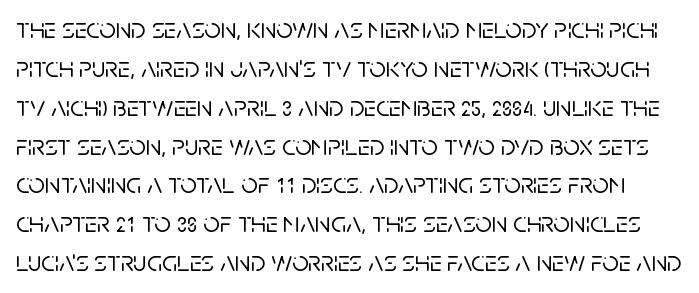
The image shows 29 px sans-serif type, upright; set normal line spacing (1.34x), normal letter spacing, not underlined; low stroke contrast and a large x-height.
